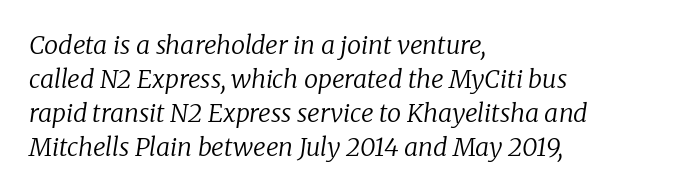
{"italic": "yes", "lean": "right", "slant_degrees": 8, "bold": "no", "underline": "no", "align": "left", "line_spacing": "normal", "line_spacing_ratio": 1.36, "letter_spacing": "normal", "letter_spacing_em": 0.0, "glyph_px": 25}
